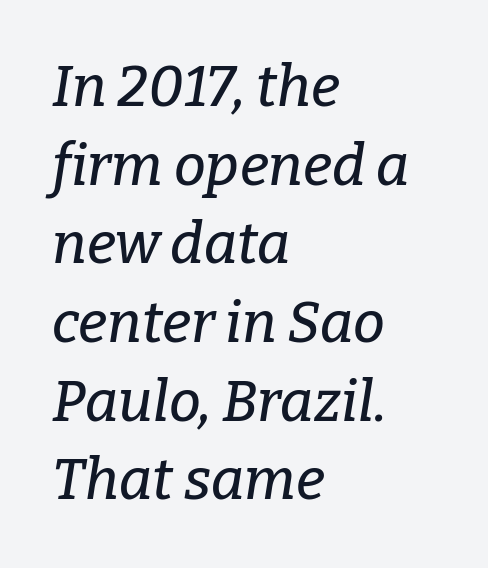
{"serif": "yes", "italic": "yes", "lean": "right", "slant_degrees": 9, "width": "normal", "stroke_contrast": "low", "x_height": "medium", "monospaced": "no", "underline": "no", "align": "left", "line_spacing": "normal", "line_spacing_ratio": 1.38, "letter_spacing": "normal", "letter_spacing_em": 0.0, "glyph_px": 57}
